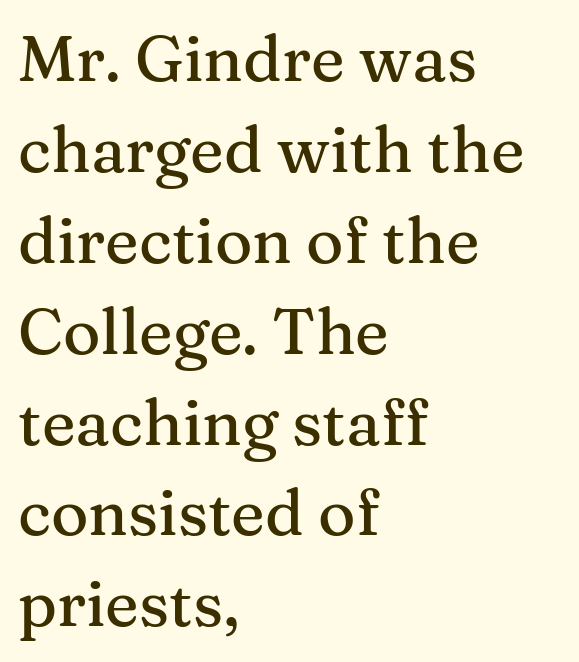
{"serif": "yes", "italic": "no", "width": "normal", "stroke_contrast": "medium", "x_height": "medium", "monospaced": "no", "underline": "no", "align": "left", "line_spacing": "normal", "line_spacing_ratio": 1.42, "letter_spacing": "normal", "letter_spacing_em": 0.0, "glyph_px": 64}
